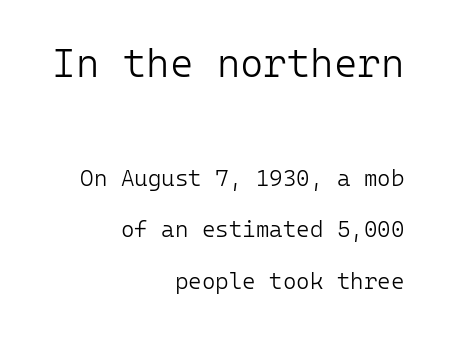
The face used here is monospaced, like something from a code editor. The characters are drawn with everyday or finer stroke widths. Line spacing here is loose. Notice how the passage keeps a crisp vertical edge on the right only. The rendering shrinks the type as you move from the upper chunk to the lower. Font category for this specimen: sans-serif.
